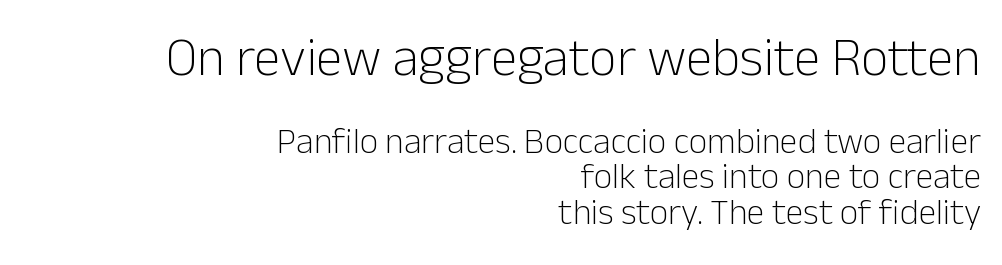
The image shows 54 px light sans-serif type, upright; set right-aligned, tight line spacing (0.98x), normal letter spacing, not underlined; the first (top) block is 1.5x larger; low stroke contrast and a medium x-height.
